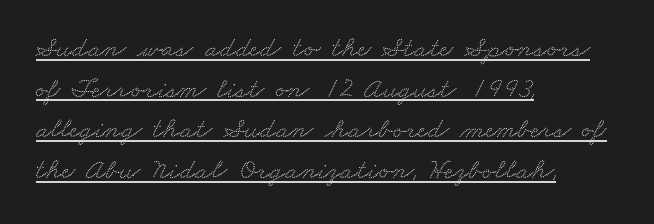
Q: Is the typeface a serif or a sans-serif typeface? A: Serif.
Q: Is the text underlined? A: Yes.
Q: How is the paragraph aligned? A: Left-aligned.
Q: Is the spacing between letters normal or unusually wide? A: Normal.
Q: Is the spacing between lines tight, normal or loose? A: Normal.
Q: Width (condensed, normal, or wide)? A: Wide.
Q: Stroke contrast? A: Low.
Q: x-height? A: Small.
Q: Monospaced? A: No.
